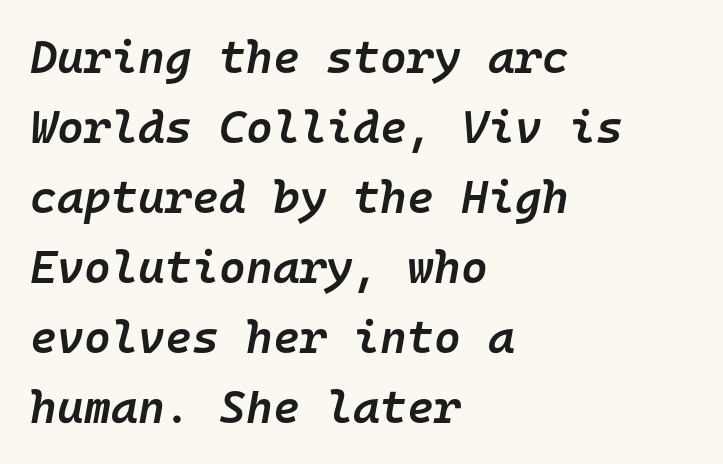
Q: Is the text bold? A: Semi-bold.
Q: Is the text italic (slanted)? A: Yes, it leans right by about 10 degrees.
Q: Is the text underlined? A: No.
Q: How is the paragraph aligned? A: Left-aligned.
Q: Is the spacing between letters normal or unusually wide? A: Normal.
Q: Is the spacing between lines tight, normal or loose? A: Normal.
Q: Width (condensed, normal, or wide)? A: Normal.
Q: Stroke contrast? A: Low.
Q: x-height? A: Medium.
Q: Monospaced? A: Yes.
